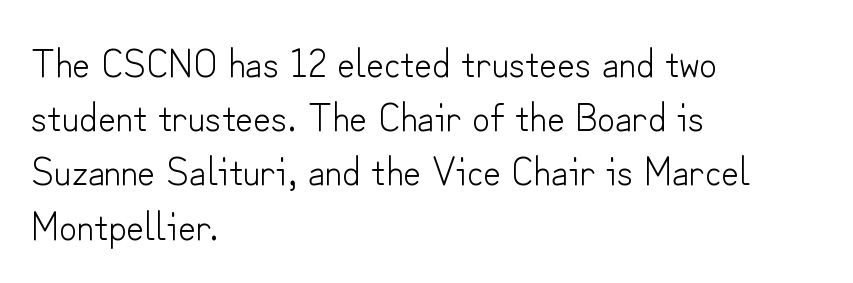
The image shows 39 px light sans-serif type, upright; set left-aligned, normal line spacing (1.39x), normal letter spacing, not underlined; low stroke contrast and a small x-height.
